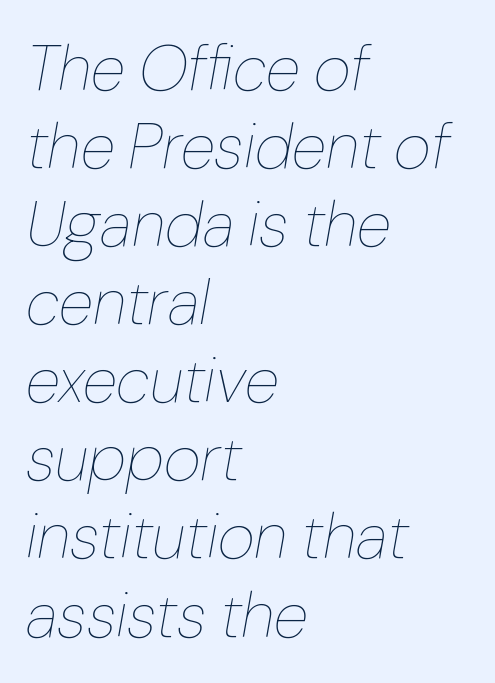
The image shows 64 px thin type, italic (leaning right); set left-aligned, line spacing 1.22x, normal letter spacing, not underlined; low stroke contrast and a medium x-height.
